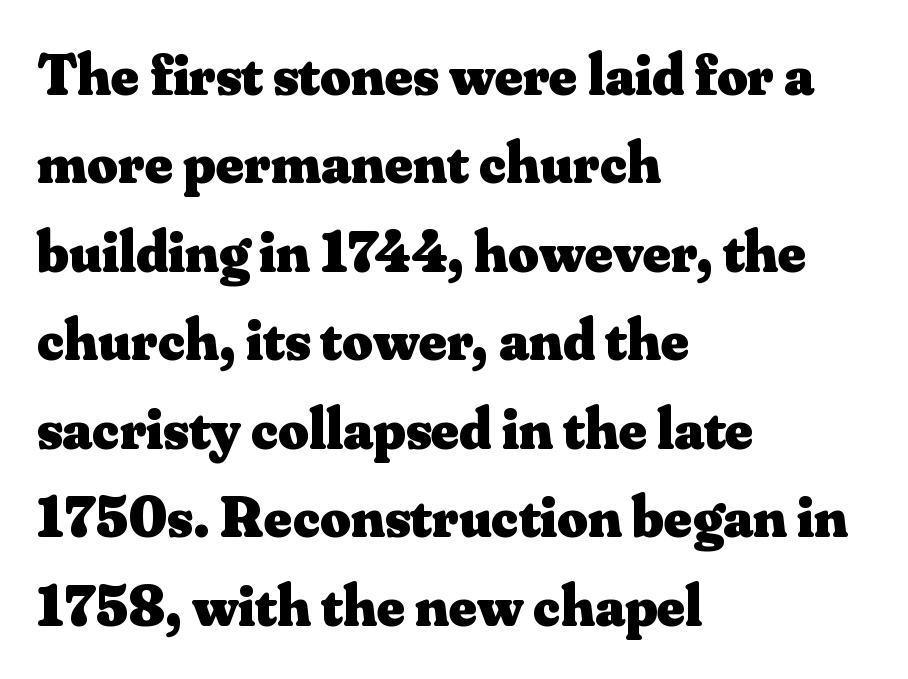
These lines are rendered in a variable-pitch font. Check under the words: just untouched page. Font category for this specimen: serif. Nope, not italic — everything's standing straight. The passage shown is emphatically bold.
